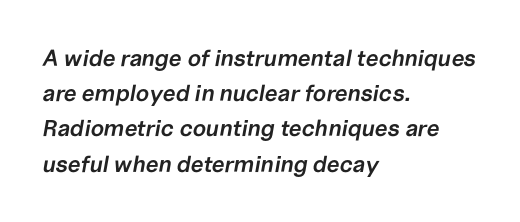
{"italic": "yes", "lean": "right", "slant_degrees": 10, "bold": "semi", "underline": "no", "align": "left", "line_spacing": "normal", "line_spacing_ratio": 1.53, "letter_spacing": "normal", "letter_spacing_em": 0.0, "glyph_px": 23}
